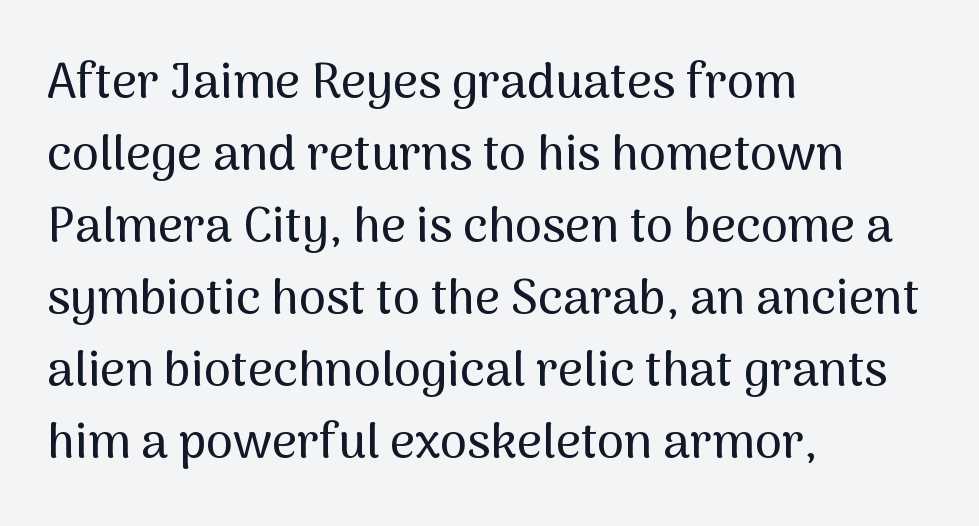
The image shows 49 px sans-serif type, upright; set left-aligned, normal line spacing (1.47x), normal letter spacing, not underlined; medium stroke contrast and a medium x-height.
